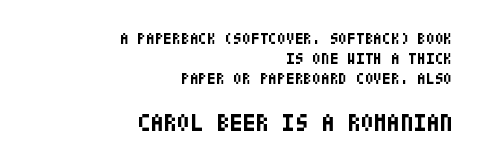
The image shows 24 px bold type, upright; set right-aligned, line spacing 1.24x, normal letter spacing, not underlined; the second (bottom) block is 1.5x larger.
